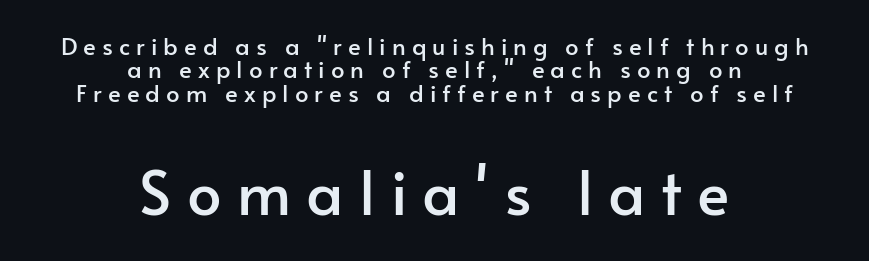
The gaps between neighbouring characters are conspicuously large. A typesetter would label this face a sans. Caption: upper text group reduced, lower text group enlarged. Do the letters lean? They stand straight. Short and long lines alike share a common midpoint. Is this a fixed-width face? No — the glyphs have proportional, varying widths.
